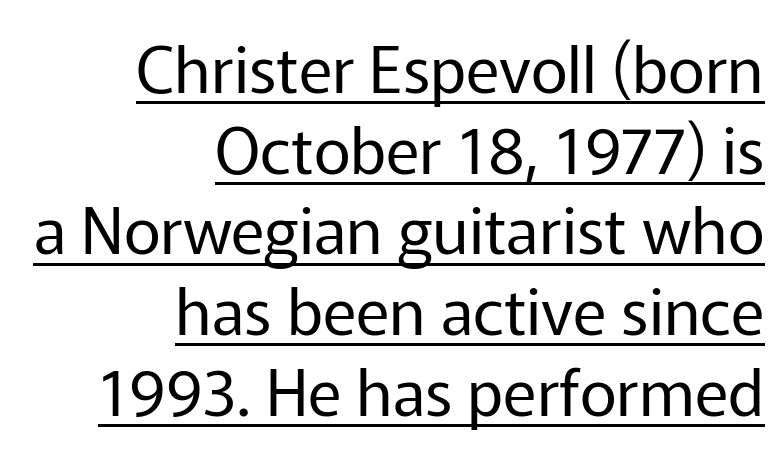
{"serif": "no", "italic": "no", "bold": "no", "weight": "regular", "width": "normal", "stroke_contrast": "low", "x_height": "medium", "monospaced": "no", "underline": "yes", "align": "right", "line_spacing": "normal", "line_spacing_ratio": 1.26, "letter_spacing": "normal", "letter_spacing_em": 0.0, "glyph_px": 64}
